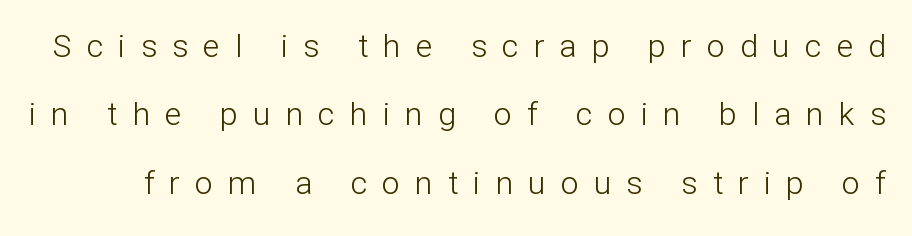
{"serif": "no", "italic": "no", "bold": "no", "weight": "light", "width": "normal", "stroke_contrast": "low", "x_height": "medium", "monospaced": "no", "underline": "no", "line_spacing": "loose", "line_spacing_ratio": 2.14, "letter_spacing": "wide", "letter_spacing_em": 0.47, "glyph_px": 32}
